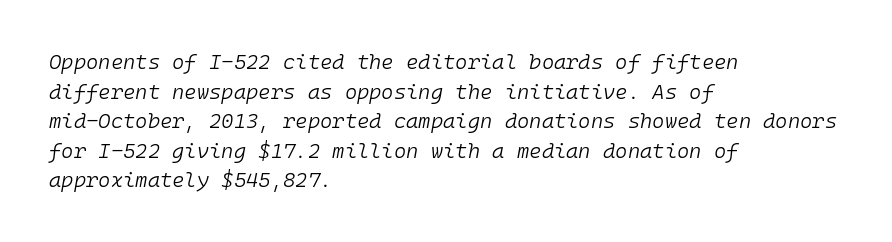
The image shows 21 px text type, italic (leaning right); set left-aligned, normal line spacing (1.41x), normal letter spacing, not underlined.
